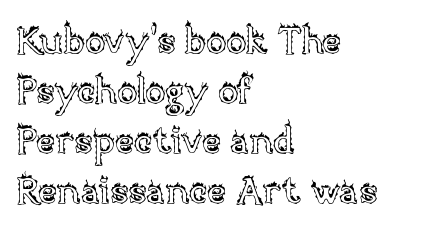
{"italic": "no", "width": "normal", "x_height": "large", "monospaced": "no", "underline": "no", "align": "left", "line_spacing": "normal", "line_spacing_ratio": 1.35, "letter_spacing": "normal", "letter_spacing_em": 0.0, "glyph_px": 37}
